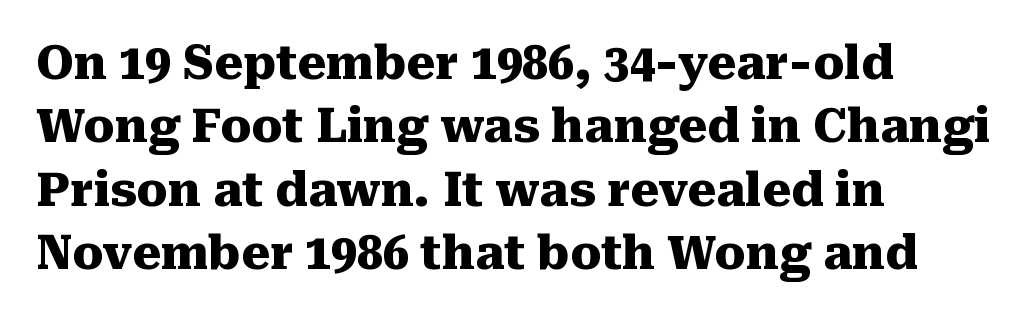
The image shows 46 px heavy serif type, upright; set left-aligned, normal line spacing (1.38x), normal letter spacing, not underlined; medium stroke contrast and a medium x-height.
